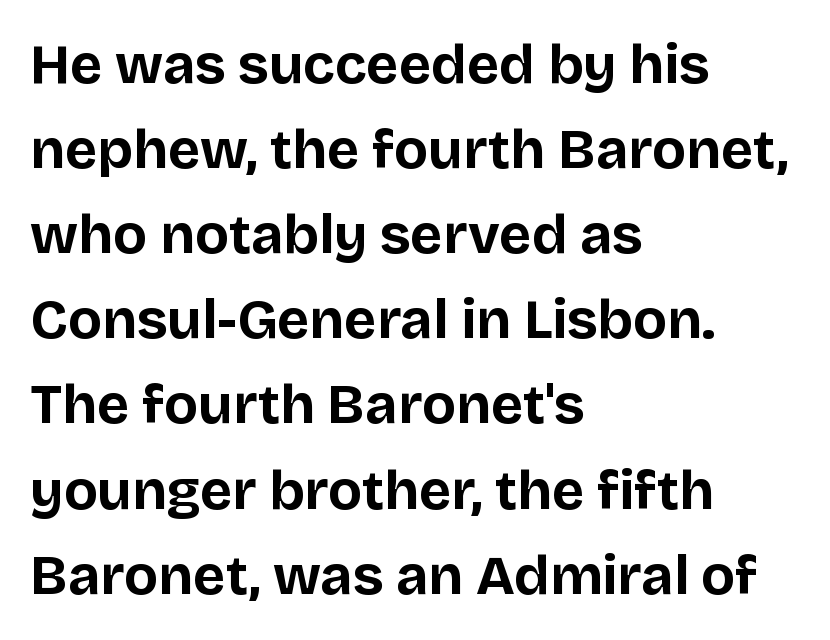
The image shows 56 px bold sans-serif type, upright; set left-aligned, normal line spacing (1.52x), normal letter spacing, not underlined; low stroke contrast and a large x-height.
